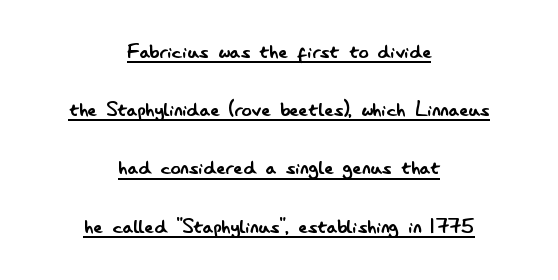
The image shows 25 px text type, upright; set centered, loose line spacing (2.33x), normal letter spacing, underlined.
